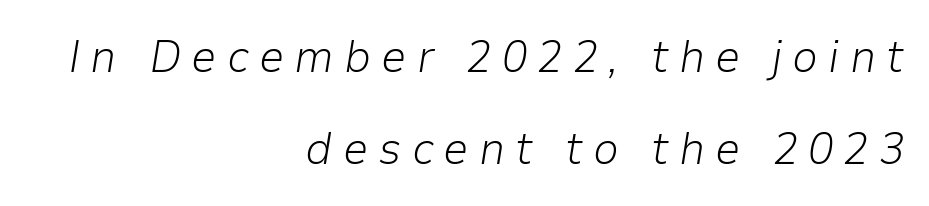
The image shows 46 px light type, italic (leaning right); set right-aligned, loose line spacing (2.0x), unusually wide letter spacing (+0.22 em), not underlined; low stroke contrast and a medium x-height.
